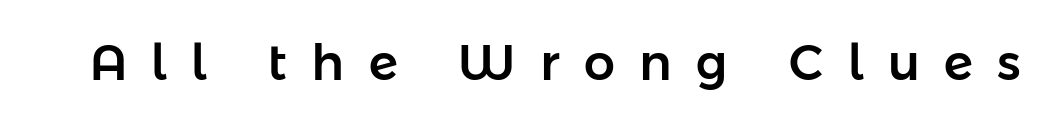
The image shows 49 px sans-serif type, upright; set unusually wide letter spacing (+0.5 em), not underlined; low stroke contrast and a medium x-height.
